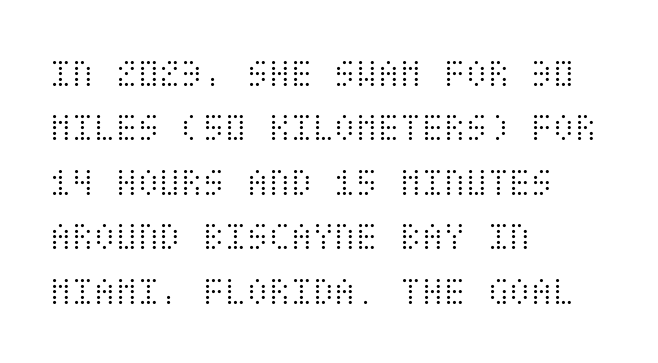
{"italic": "no", "bold": "no", "weight": "light", "width": "condensed", "stroke_contrast": "medium", "x_height": "large", "underline": "no", "align": "left", "line_spacing": "normal", "line_spacing_ratio": 1.36, "letter_spacing": "normal", "letter_spacing_em": 0.0, "glyph_px": 40}
